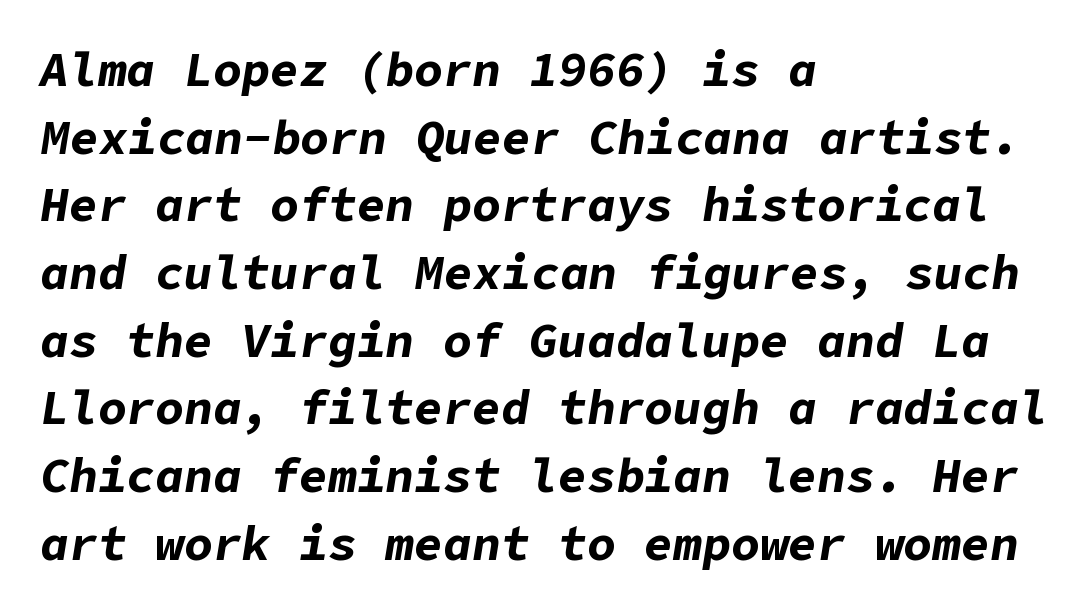
{"italic": "yes", "lean": "right", "slant_degrees": 9, "bold": "yes", "weight": "bold", "width": "normal", "stroke_contrast": "low", "x_height": "medium", "underline": "no", "align": "left", "line_spacing": "normal", "line_spacing_ratio": 1.41, "letter_spacing": "normal", "letter_spacing_em": 0.0, "glyph_px": 48}
